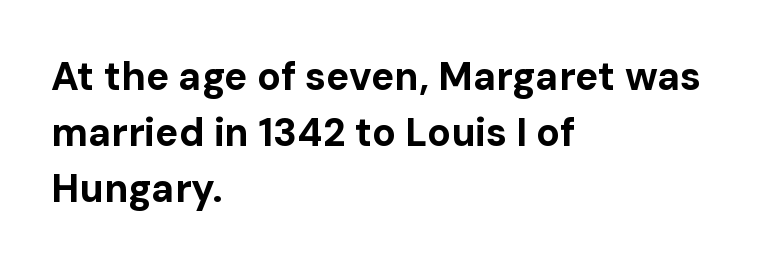
{"serif": "no", "italic": "no", "bold": "yes", "weight": "bold", "width": "normal", "stroke_contrast": "low", "x_height": "medium", "monospaced": "no", "underline": "no", "align": "left", "line_spacing": "normal", "line_spacing_ratio": 1.44, "letter_spacing": "normal", "letter_spacing_em": 0.0, "glyph_px": 39}
